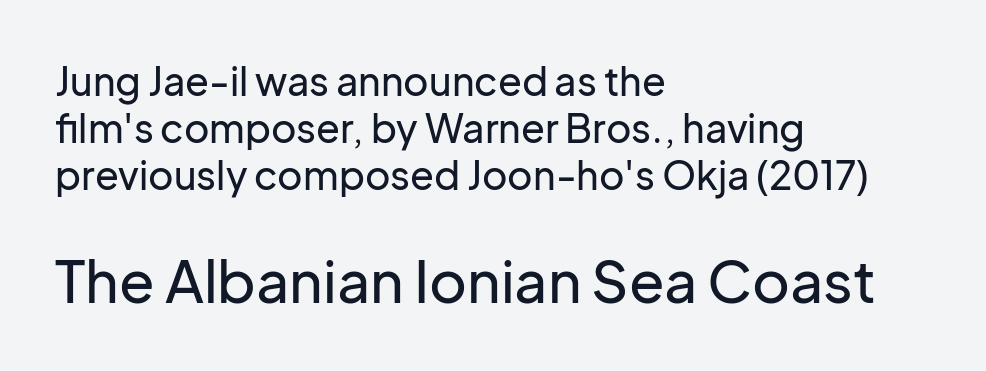
Q: Is the text italic (slanted)? A: No, it is upright.
Q: Is the typeface a serif or a sans-serif typeface? A: Sans-serif.
Q: Is the text underlined? A: No.
Q: How is the paragraph aligned? A: Left-aligned.
Q: Is the spacing between letters normal or unusually wide? A: Normal.
Q: Which block of text is set in a larger size, the first (top) or the second (bottom)? A: The second (bottom) one.
Q: Width (condensed, normal, or wide)? A: Normal.
Q: Stroke contrast? A: Low.
Q: x-height? A: Medium.
Q: Monospaced? A: No.
